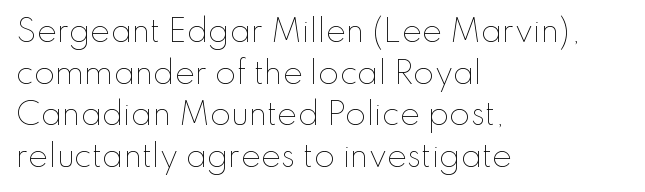
{"italic": "no", "bold": "no", "weight": "thin", "width": "normal", "stroke_contrast": "low", "x_height": "small", "monospaced": "no", "underline": "no", "align": "left", "line_spacing": "normal", "line_spacing_ratio": 1.39, "letter_spacing": "normal", "letter_spacing_em": 0.0, "glyph_px": 30}
